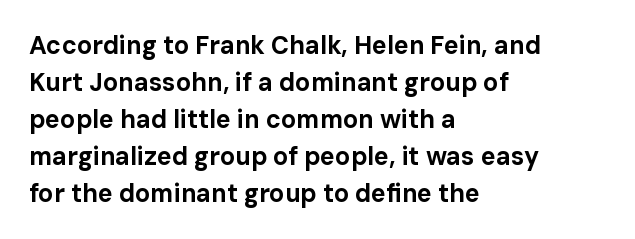
Q: Is the text bold? A: Yes.
Q: Is the text italic (slanted)? A: No, it is upright.
Q: Is the text underlined? A: No.
Q: How is the paragraph aligned? A: Left-aligned.
Q: Is the spacing between letters normal or unusually wide? A: Normal.
Q: Is the spacing between lines tight, normal or loose? A: Normal.
